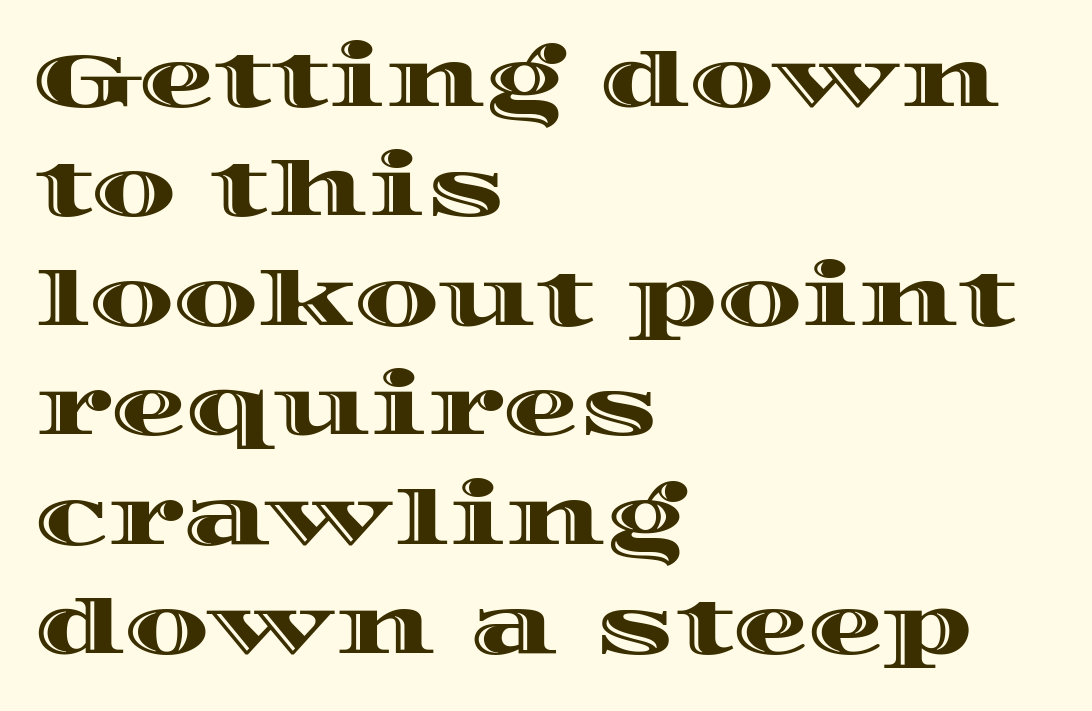
Every character sits straight up, as roman type does. The glyphs are unaccompanied by any horizontal stroke below them. Words appear dense and cohesive because spacing is normal. Reading down the block, your eye returns to a fixed left position each line. Is this a fixed-width face? No — the glyphs have proportional, varying widths. Regarding leading, the lines here are spaced in the standard way.
